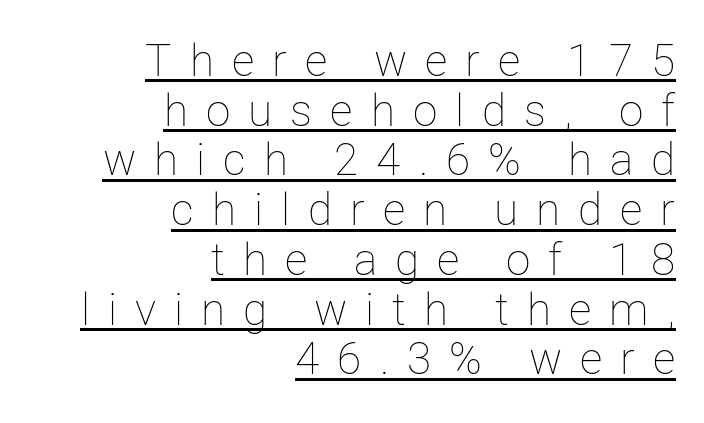
{"italic": "no", "bold": "no", "weight": "thin", "width": "normal", "stroke_contrast": "low", "x_height": "medium", "monospaced": "no", "underline": "yes", "align": "right", "line_spacing": "tight", "line_spacing_ratio": 1.13, "letter_spacing": "wide", "letter_spacing_em": 0.41, "glyph_px": 44}
